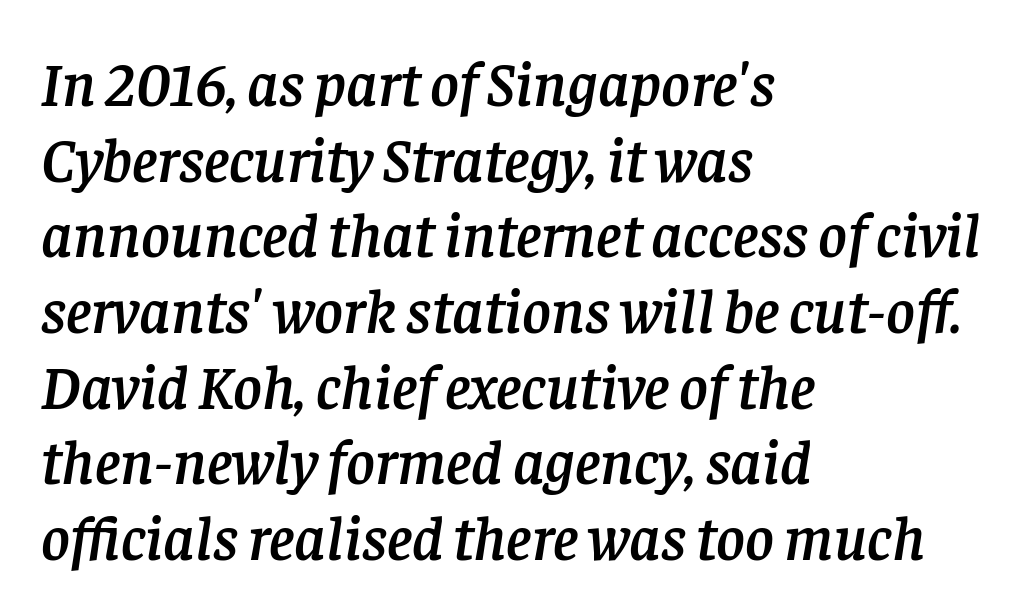
Look at the tracking — it's just the regular setting, nothing added. Look at the bottom of the vertical strokes: they flare into serifs here. Words float on clear page, feet unadorned. Horizontally, the lines are justified to the leading edge only.
